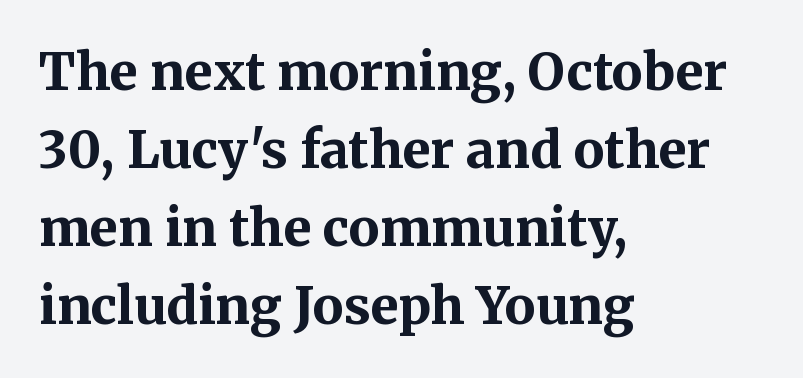
This block has exactly the height ordinary leading produces. Is the type bold? Yes — the strokes are clearly thick and heavy. Varying glyph widths throughout — classic text-font behaviour. When letters stand straight like this, we call the style roman or upright.
